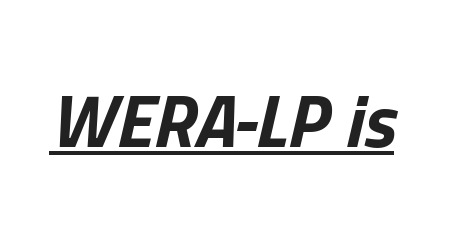
{"italic": "yes", "lean": "right", "slant_degrees": 13, "bold": "yes", "weight": "bold", "width": "normal", "stroke_contrast": "low", "x_height": "medium", "monospaced": "no", "underline": "yes", "letter_spacing": "normal", "letter_spacing_em": 0.0, "glyph_px": 75}
